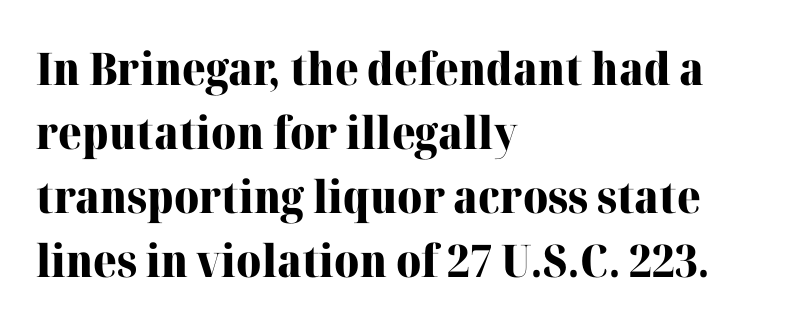
{"serif": "yes", "italic": "no", "bold": "yes", "weight": "heavy", "width": "normal", "stroke_contrast": "high", "x_height": "medium", "monospaced": "no", "underline": "no", "align": "left", "line_spacing": "normal", "line_spacing_ratio": 1.42, "letter_spacing": "normal", "letter_spacing_em": 0.0, "glyph_px": 45}
